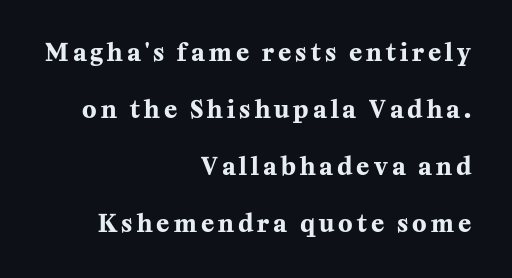
{"italic": "no", "bold": "yes", "underline": "no", "align": "right", "line_spacing": "loose", "line_spacing_ratio": 2.37, "glyph_px": 24}
